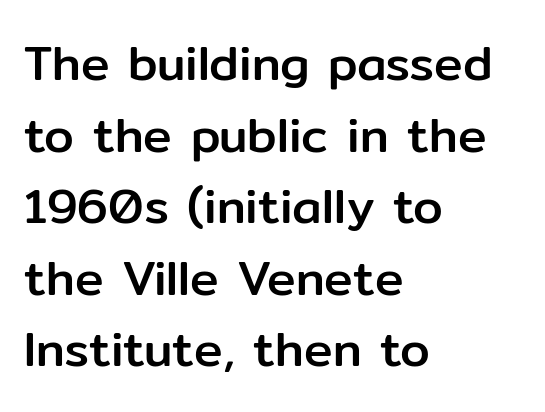
Q: Is the text italic (slanted)? A: No, it is upright.
Q: Is the typeface a serif or a sans-serif typeface? A: Sans-serif.
Q: Is the text underlined? A: No.
Q: How is the paragraph aligned? A: Left-aligned.
Q: Is the spacing between letters normal or unusually wide? A: Normal.
Q: Is the spacing between lines tight, normal or loose? A: Normal.
Q: Width (condensed, normal, or wide)? A: Normal.
Q: Stroke contrast? A: Low.
Q: x-height? A: Medium.
Q: Monospaced? A: No.
